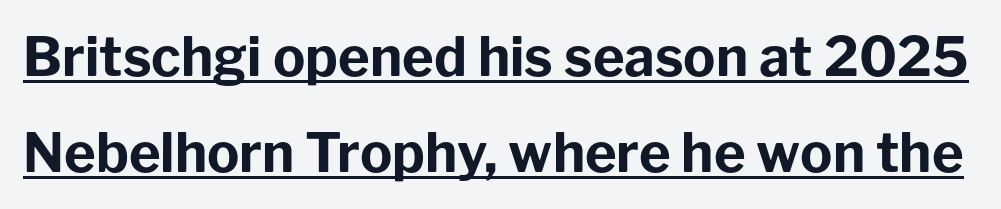
{"serif": "no", "italic": "no", "bold": "yes", "weight": "bold", "width": "normal", "stroke_contrast": "low", "x_height": "medium", "monospaced": "no", "underline": "yes", "line_spacing_ratio": 1.77, "letter_spacing": "normal", "letter_spacing_em": 0.0, "glyph_px": 54}
